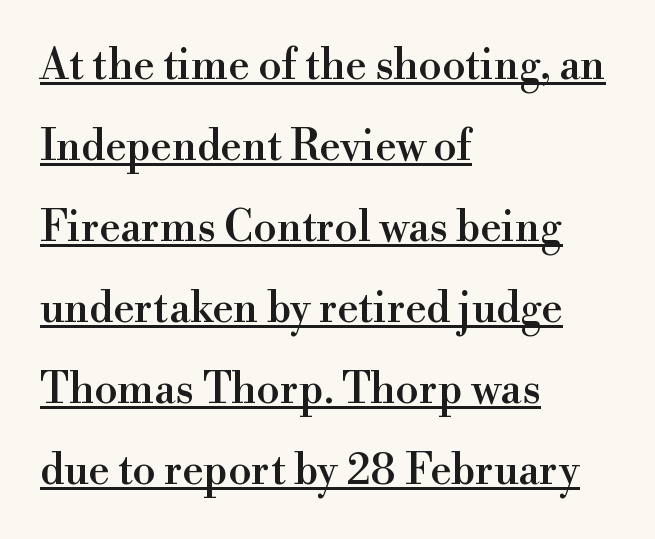
The image shows 42 px serif type, upright; set left-aligned, loose line spacing (1.93x), normal letter spacing, underlined; a small x-height.
